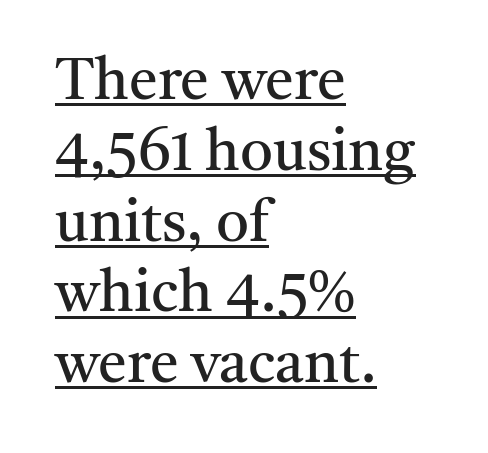
Q: Is the text bold? A: No.
Q: Is the text italic (slanted)? A: No, it is upright.
Q: Is the typeface a serif or a sans-serif typeface? A: Serif.
Q: Is the text underlined? A: Yes.
Q: How is the paragraph aligned? A: Left-aligned.
Q: Is the spacing between letters normal or unusually wide? A: Normal.
Q: Width (condensed, normal, or wide)? A: Normal.
Q: Stroke contrast? A: Medium.
Q: x-height? A: Medium.
Q: Monospaced? A: No.
